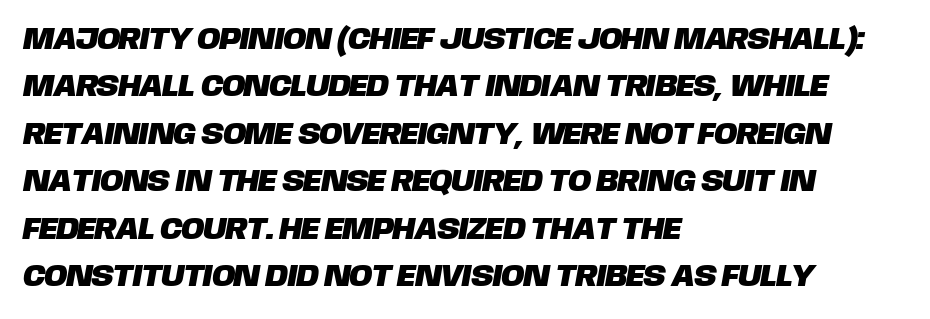
{"serif": "no", "width": "normal", "stroke_contrast": "low", "x_height": "large", "monospaced": "no", "underline": "no", "align": "left", "line_spacing": "normal", "line_spacing_ratio": 1.53, "letter_spacing": "normal", "letter_spacing_em": 0.0, "glyph_px": 31}
